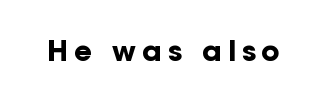
Q: Is the text bold? A: Yes.
Q: Is the text italic (slanted)? A: No, it is upright.
Q: Is the typeface a serif or a sans-serif typeface? A: Sans-serif.
Q: Is the text underlined? A: No.
Q: Is the spacing between letters normal or unusually wide? A: Unusually wide.
Q: Width (condensed, normal, or wide)? A: Normal.
Q: Stroke contrast? A: Low.
Q: x-height? A: Medium.
Q: Monospaced? A: No.
